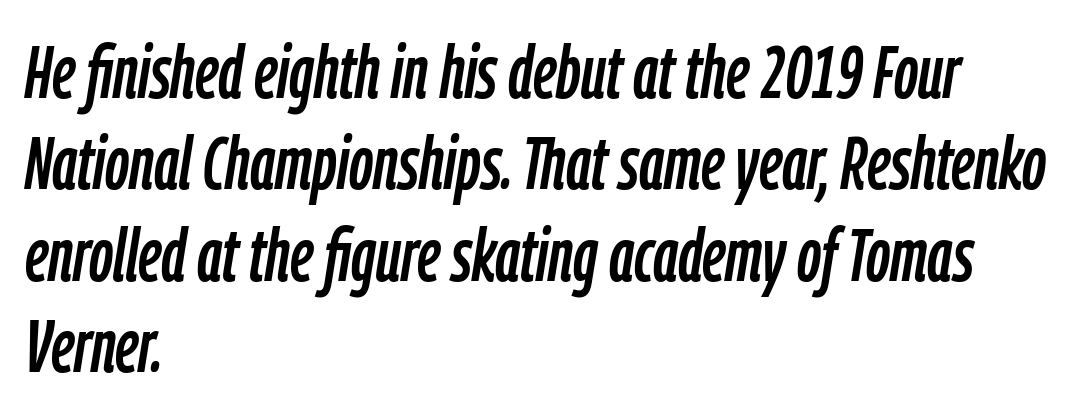
{"italic": "yes", "lean": "right", "slant_degrees": 9, "width": "condensed", "stroke_contrast": "low", "x_height": "medium", "monospaced": "no", "underline": "no", "align": "left", "line_spacing_ratio": 1.22, "letter_spacing": "normal", "letter_spacing_em": 0.0, "glyph_px": 75}
